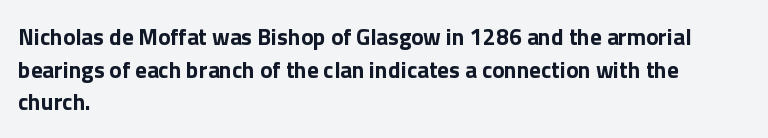
Here the glyphs are tracked normally, forming tight word shapes. One-word summary of the alignment: left. In terms of posture, this sample is upright. Notice how thick the strokes are: this is what a full bold looks like. The lines sit at an ordinary, default distance from one another.
